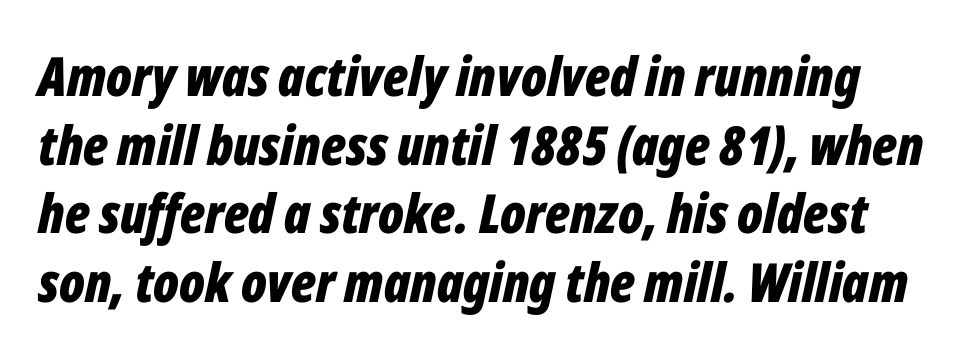
{"italic": "yes", "lean": "right", "slant_degrees": 12, "bold": "yes", "weight": "bold", "width": "condensed", "stroke_contrast": "low", "x_height": "medium", "monospaced": "no", "underline": "no", "line_spacing": "normal", "line_spacing_ratio": 1.27, "letter_spacing": "normal", "letter_spacing_em": 0.0, "glyph_px": 54}
